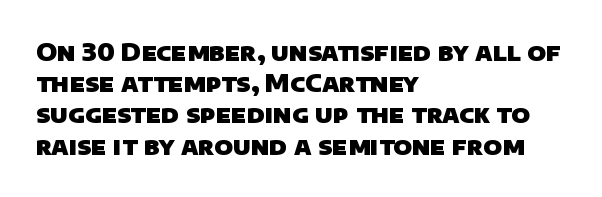
{"bold": "yes", "underline": "no", "align": "left", "line_spacing": "normal", "line_spacing_ratio": 1.3, "letter_spacing": "normal", "letter_spacing_em": 0.0, "glyph_px": 24}
